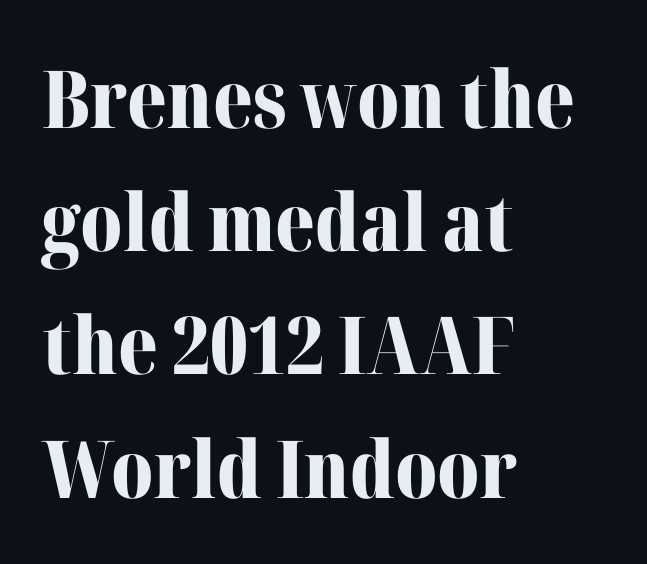
{"serif": "yes", "italic": "no", "bold": "yes", "weight": "bold", "width": "normal", "stroke_contrast": "medium", "x_height": "medium", "monospaced": "no", "underline": "no", "align": "left", "line_spacing": "normal", "line_spacing_ratio": 1.54, "letter_spacing": "normal", "letter_spacing_em": 0.0, "glyph_px": 80}
